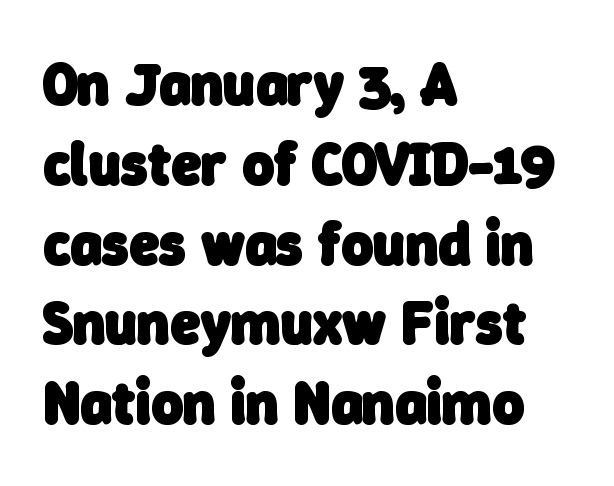
{"serif": "no", "bold": "yes", "weight": "heavy", "width": "normal", "stroke_contrast": "low", "x_height": "medium", "monospaced": "no", "underline": "no", "align": "left", "line_spacing": "normal", "line_spacing_ratio": 1.33, "letter_spacing": "normal", "letter_spacing_em": 0.0, "glyph_px": 60}
